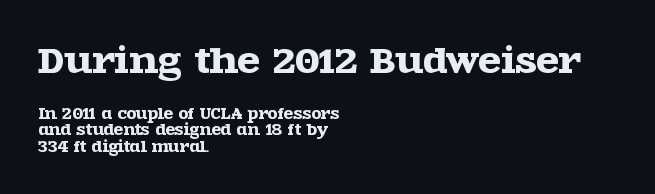
{"serif": "yes", "italic": "no", "width": "wide", "x_height": "large", "monospaced": "no", "underline": "no", "align": "left", "line_spacing_ratio": 1.19, "letter_spacing": "normal", "letter_spacing_em": 0.0, "larger_block": "first", "size_ratio": 2.36, "glyph_px": 33}
